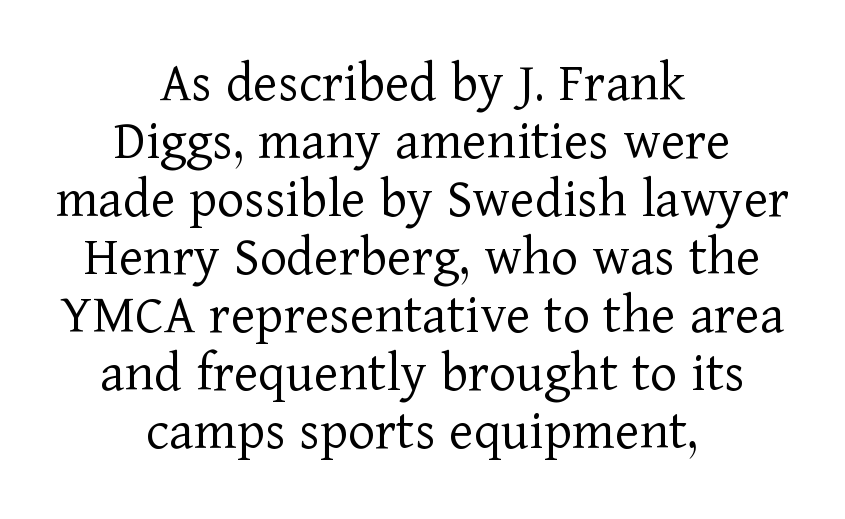
Q: Is the text bold? A: No.
Q: Is the text italic (slanted)? A: No, it is upright.
Q: Is the typeface a serif or a sans-serif typeface? A: Serif.
Q: Is the text underlined? A: No.
Q: How is the paragraph aligned? A: Centered.
Q: Is the spacing between letters normal or unusually wide? A: Normal.
Q: Is the spacing between lines tight, normal or loose? A: Tight.
Q: Width (condensed, normal, or wide)? A: Normal.
Q: Stroke contrast? A: Low.
Q: x-height? A: Medium.
Q: Monospaced? A: No.
